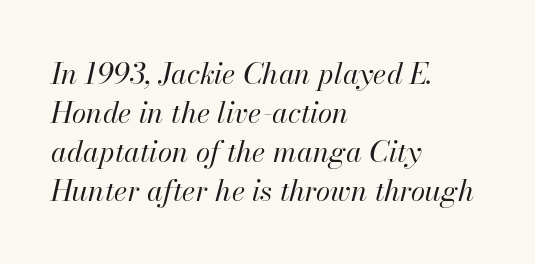
{"italic": "yes", "lean": "right", "slant_degrees": 13, "bold": "no", "weight": "regular", "width": "normal", "stroke_contrast": "high", "x_height": "small", "monospaced": "no", "underline": "no", "align": "left", "line_spacing": "normal", "line_spacing_ratio": 1.34, "letter_spacing": "normal", "letter_spacing_em": 0.0, "glyph_px": 29}
